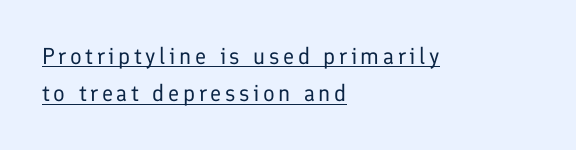
This block has exactly the height ordinary leading produces. Is the block centered? No — it sits flush against the left margin. Rendered with straight, roman letterforms. The weight tops out at a normal text grade. The words here are underlined.
